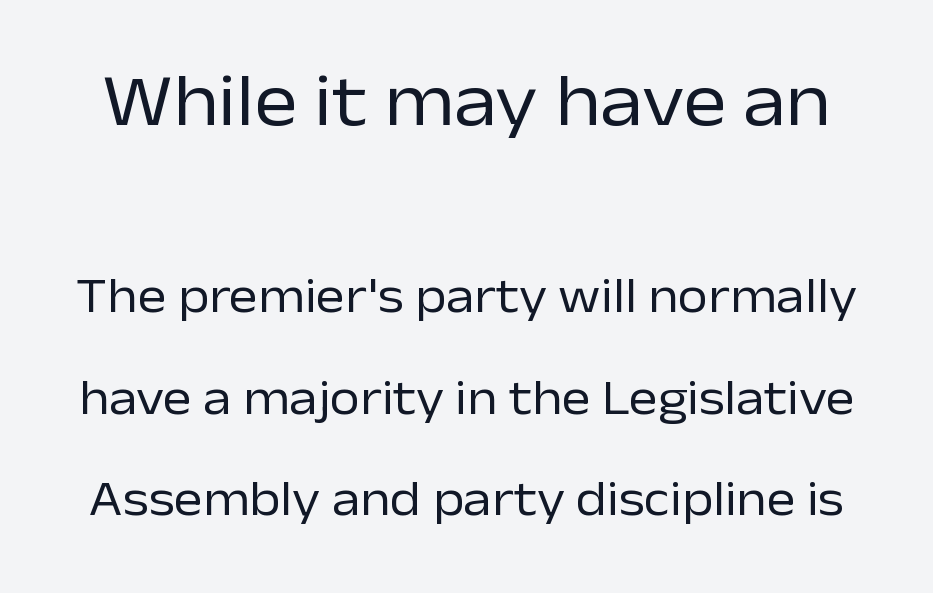
{"serif": "no", "italic": "no", "bold": "no", "weight": "regular", "width": "normal", "stroke_contrast": "low", "x_height": "medium", "monospaced": "no", "underline": "no", "line_spacing": "loose", "line_spacing_ratio": 2.07, "letter_spacing": "normal", "letter_spacing_em": 0.0, "larger_block": "first", "size_ratio": 1.51, "glyph_px": 74}
